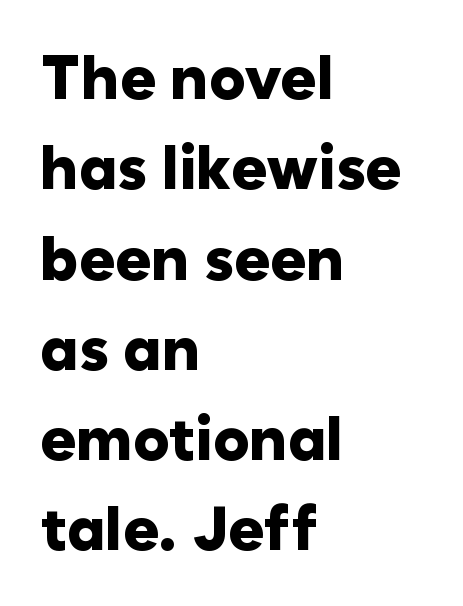
The rows are spaced the way most documents space them. This rendering features lettering with no underline. Character widths vary here, with narrow letters taking less room than wide ones. Leftover space on each line is placed entirely after the last word. The typeface chosen for these lines omits serifs. Emphasis by weight is at full strength: bold.
